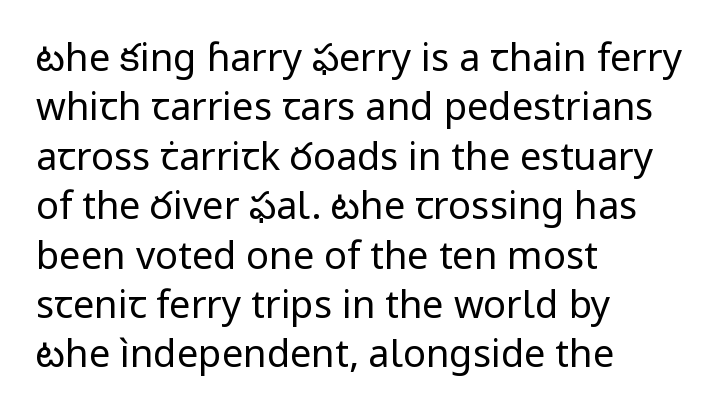
The image shows 38 px regular-weight sans-serif type, upright; set left-aligned, normal line spacing (1.3x), normal letter spacing, not underlined; low stroke contrast and a medium x-height.
